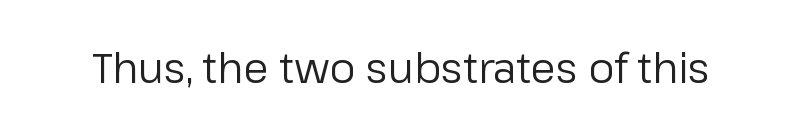
Q: Is the text bold? A: No.
Q: Is the text italic (slanted)? A: No, it is upright.
Q: Is the typeface a serif or a sans-serif typeface? A: Sans-serif.
Q: Is the text underlined? A: No.
Q: Is the spacing between letters normal or unusually wide? A: Normal.
Q: Width (condensed, normal, or wide)? A: Normal.
Q: Stroke contrast? A: Low.
Q: x-height? A: Medium.
Q: Monospaced? A: No.
